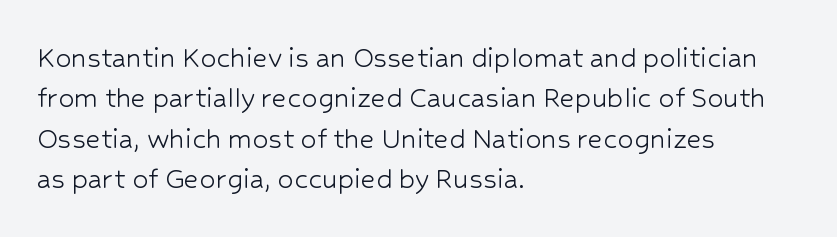
A typesetter would mark this as roman, not italic. The rendering uses natural spacing where letterforms have individual widths. The space beneath each line is pristine and unruled. This rendering employs a face without finishing strokes, i.e., a sans-serif. Compared with typical body copy, the letter spacing here is the same.
